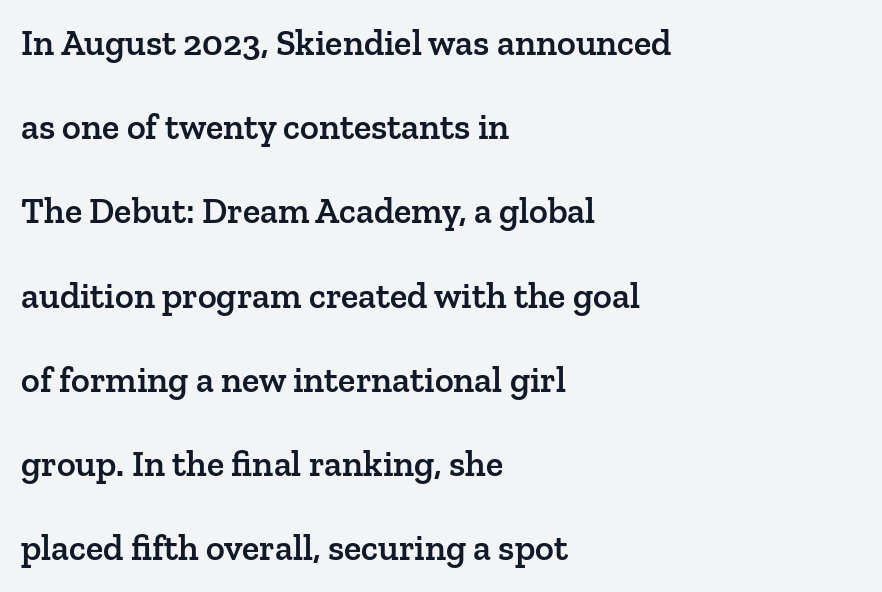
Q: Is the text bold? A: Semi-bold.
Q: Is the text italic (slanted)? A: No, it is upright.
Q: Is the typeface a serif or a sans-serif typeface? A: Serif.
Q: Is the text underlined? A: No.
Q: How is the paragraph aligned? A: Left-aligned.
Q: Is the spacing between letters normal or unusually wide? A: Normal.
Q: Is the spacing between lines tight, normal or loose? A: Loose.
Q: Width (condensed, normal, or wide)? A: Normal.
Q: Stroke contrast? A: Low.
Q: x-height? A: Medium.
Q: Monospaced? A: No.
